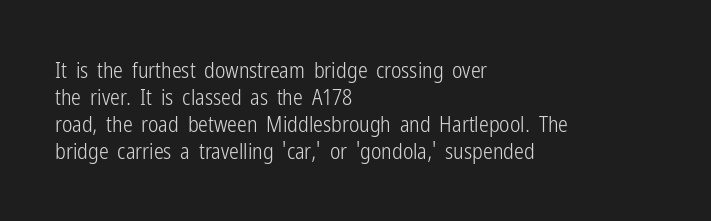
The image shows 22 px text type, upright; set left-aligned, line spacing 1.22x, normal letter spacing, not underlined.
